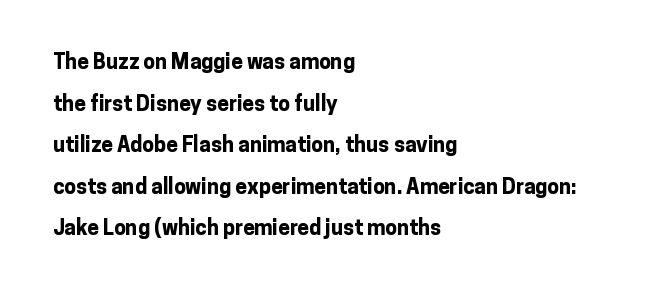
{"italic": "no", "bold": "yes", "underline": "no", "align": "left", "line_spacing": "loose", "line_spacing_ratio": 1.98, "letter_spacing": "normal", "letter_spacing_em": 0.0, "glyph_px": 21}
